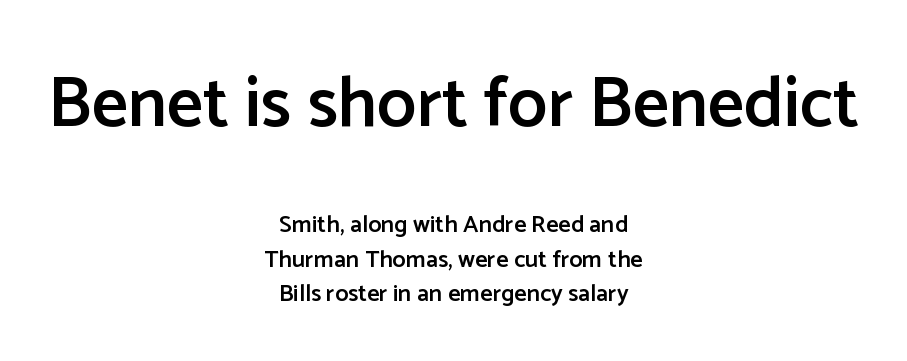
This is sans-serif lettering, the kind often seen on screens and signage. Is this a fixed-width face? No — the glyphs have proportional, varying widths. Italic: no, the glyphs are upright roman. The earlier block is typeset at a bigger size than the later block.
